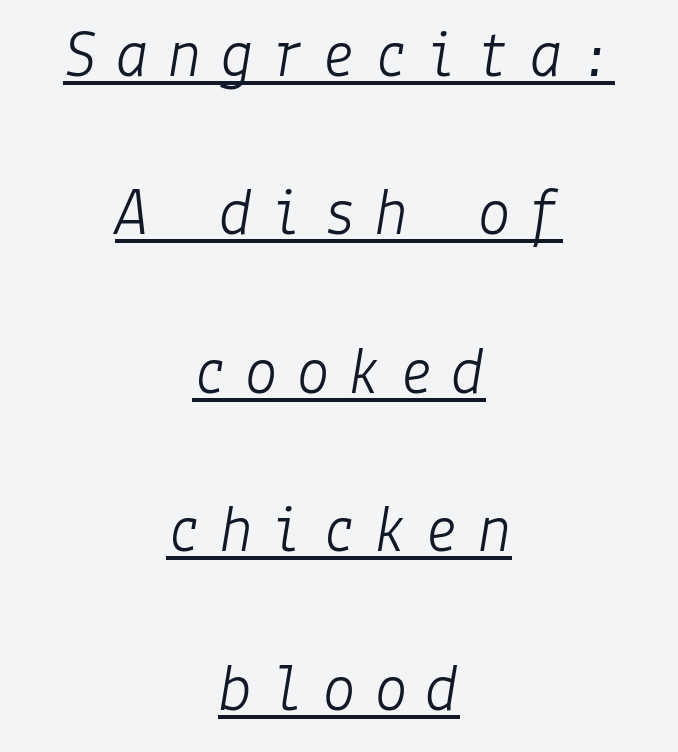
{"italic": "yes", "lean": "right", "slant_degrees": 9, "bold": "no", "weight": "light", "width": "normal", "stroke_contrast": "low", "x_height": "medium", "underline": "yes", "align": "center", "line_spacing": "loose", "line_spacing_ratio": 2.33, "letter_spacing": "wide", "letter_spacing_em": 0.26, "glyph_px": 68}
